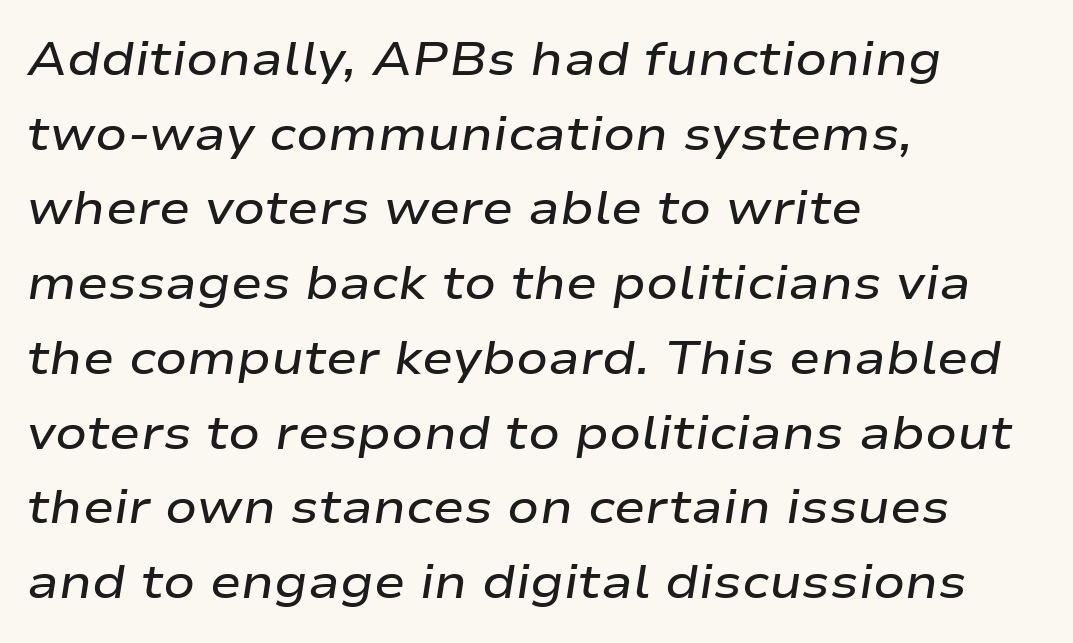
Q: Is the text bold? A: Semi-bold.
Q: Is the text italic (slanted)? A: Yes, it leans right by about 9 degrees.
Q: Is the text underlined? A: No.
Q: How is the paragraph aligned? A: Left-aligned.
Q: Is the spacing between letters normal or unusually wide? A: Normal.
Q: Is the spacing between lines tight, normal or loose? A: Normal.
Q: Width (condensed, normal, or wide)? A: Wide.
Q: Stroke contrast? A: Low.
Q: x-height? A: Medium.
Q: Monospaced? A: No.
